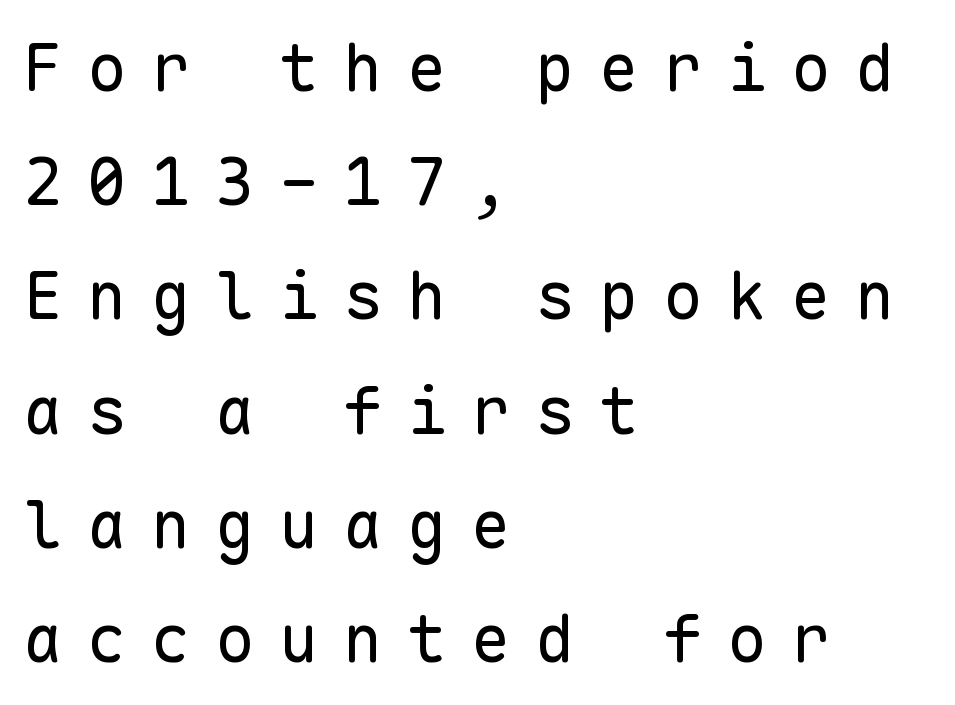
The image shows 66 px regular-weight sans-serif type, upright, monospaced; set left-aligned, line spacing 1.73x, unusually wide letter spacing (+0.37 em), not underlined; low stroke contrast and a medium x-height.
